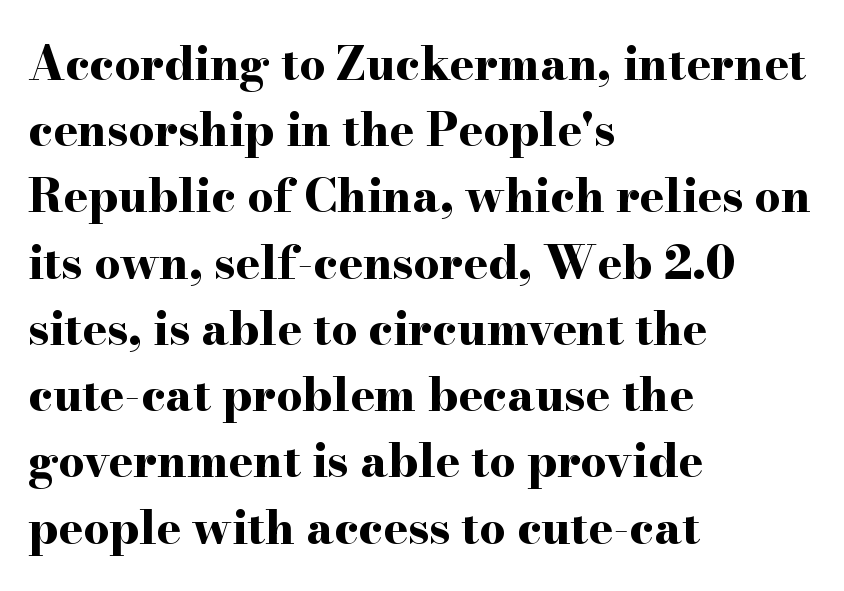
Decoration check: the copy has no underline. As a designer I'd log this as weight 700, bold. The passage shown is typed in a proportional face where columns would drift. This is serif lettering, the kind often seen in printed books.
